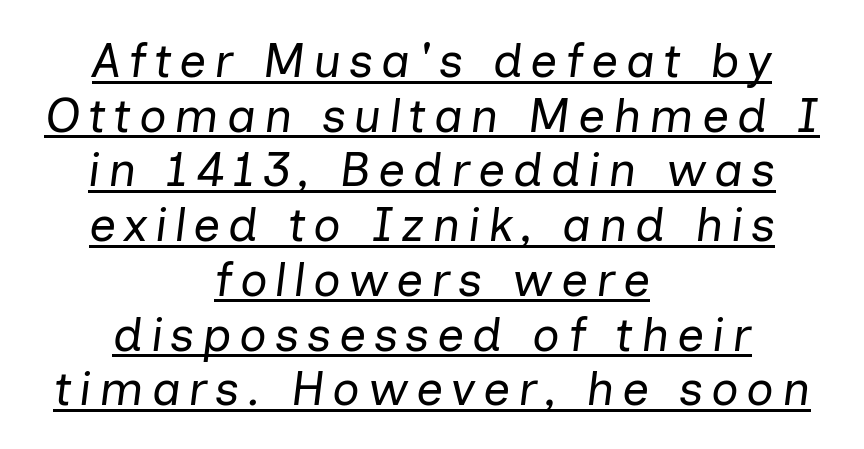
Q: Is the text bold? A: No.
Q: Is the text italic (slanted)? A: Yes, it leans right by about 7 degrees.
Q: Is the text underlined? A: Yes.
Q: How is the paragraph aligned? A: Centered.
Q: Is the spacing between lines tight, normal or loose? A: Tight.
Q: Width (condensed, normal, or wide)? A: Normal.
Q: Stroke contrast? A: Low.
Q: x-height? A: Medium.
Q: Monospaced? A: No.
